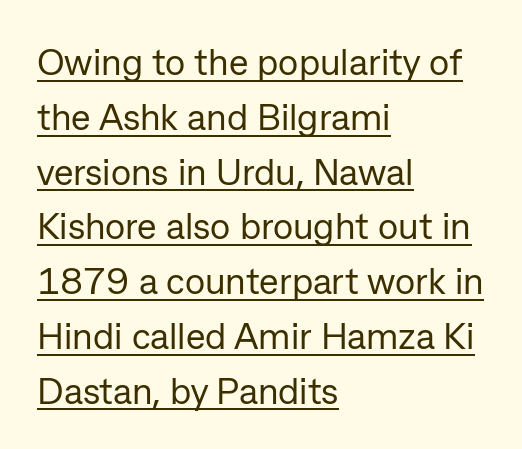
The image shows 37 px regular-weight sans-serif type, upright; set left-aligned, normal line spacing (1.48x), normal letter spacing, underlined; low stroke contrast and a medium x-height.
